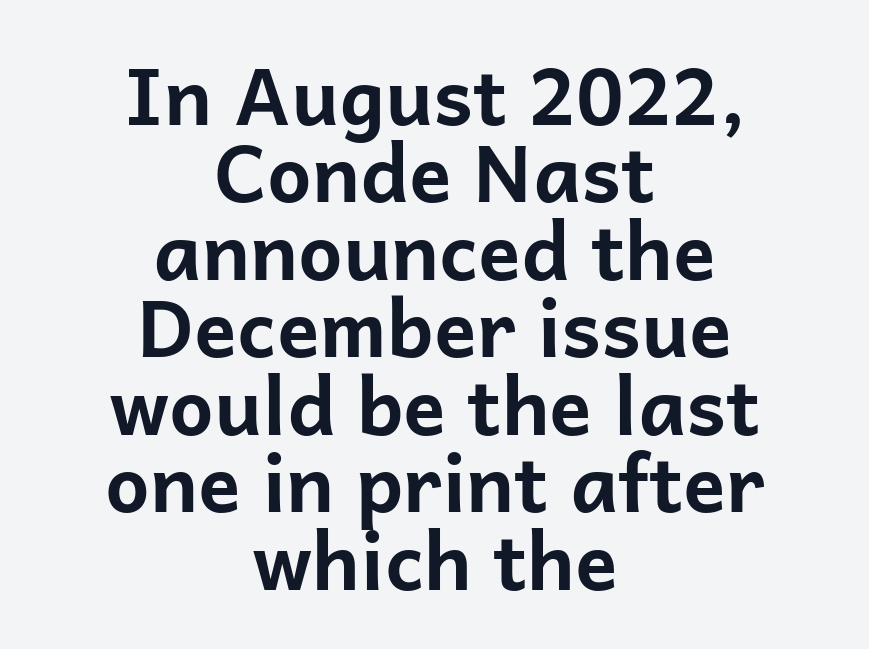
{"serif": "no", "italic": "no", "bold": "yes", "weight": "bold", "width": "normal", "stroke_contrast": "low", "x_height": "medium", "monospaced": "no", "underline": "no", "align": "center", "line_spacing": "tight", "line_spacing_ratio": 0.98, "letter_spacing": "normal", "letter_spacing_em": 0.0, "glyph_px": 79}
